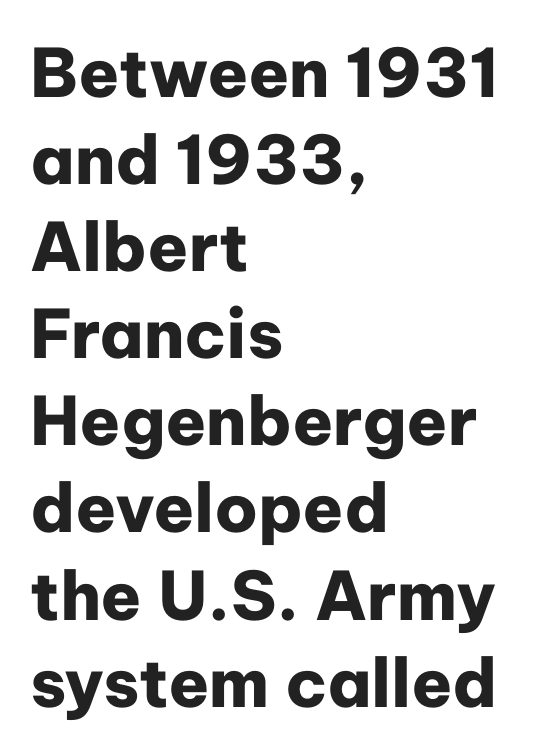
{"serif": "no", "italic": "no", "bold": "yes", "weight": "heavy", "width": "normal", "stroke_contrast": "low", "x_height": "medium", "monospaced": "no", "underline": "no", "align": "left", "line_spacing": "normal", "line_spacing_ratio": 1.3, "letter_spacing": "normal", "letter_spacing_em": 0.0, "glyph_px": 67}
